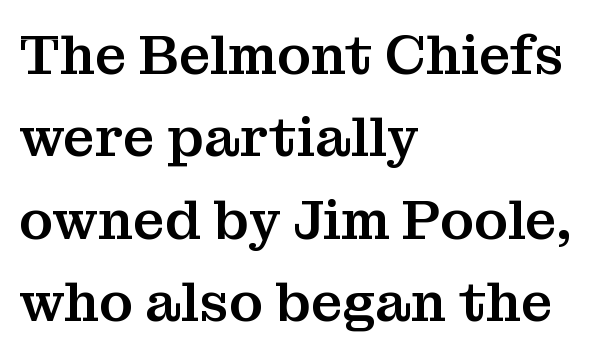
Q: Is the text italic (slanted)? A: No, it is upright.
Q: Is the typeface a serif or a sans-serif typeface? A: Serif.
Q: Is the text underlined? A: No.
Q: How is the paragraph aligned? A: Left-aligned.
Q: Is the spacing between letters normal or unusually wide? A: Normal.
Q: Is the spacing between lines tight, normal or loose? A: Normal.
Q: Width (condensed, normal, or wide)? A: Normal.
Q: Stroke contrast? A: Medium.
Q: x-height? A: Medium.
Q: Monospaced? A: No.
